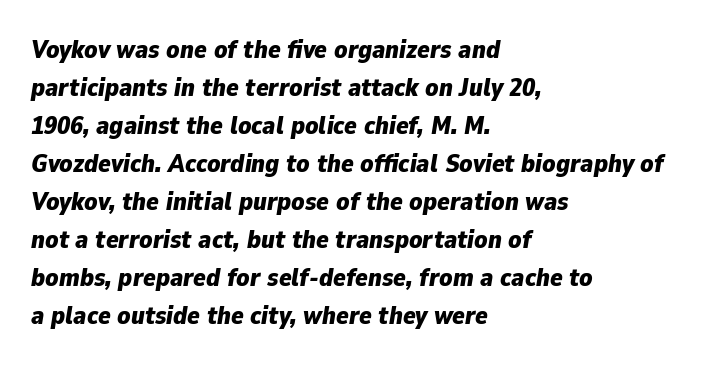
The image shows 26 px bold type, italic (leaning right); set left-aligned, normal line spacing (1.46x), normal letter spacing, not underlined.
